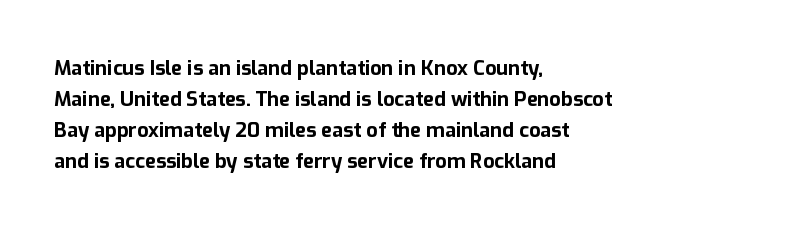
Q: Is the text bold? A: Yes.
Q: Is the text italic (slanted)? A: No, it is upright.
Q: Is the text underlined? A: No.
Q: How is the paragraph aligned? A: Left-aligned.
Q: Is the spacing between letters normal or unusually wide? A: Normal.
Q: Is the spacing between lines tight, normal or loose? A: Normal.
